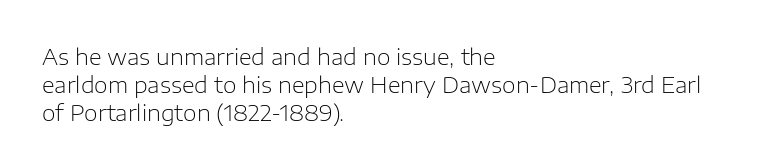
No extra ink here — the face is not bold. Students, observe: this is what conventionally led text looks like. Visually the block forms a straight wall on the left and a jagged coastline on the right. Clear beneath every line of the passage.
